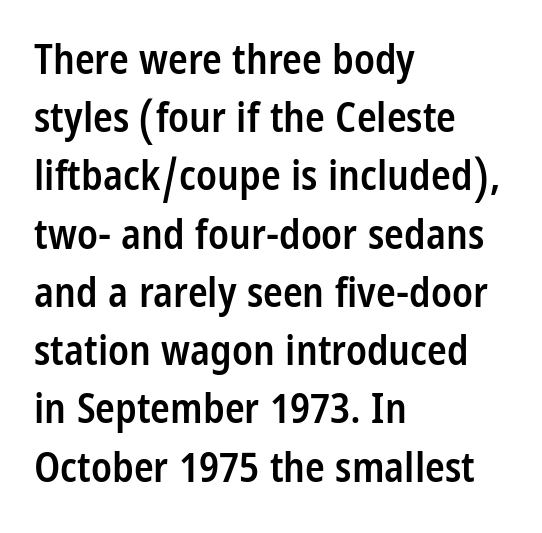
{"serif": "no", "italic": "no", "bold": "semi", "weight": "semibold", "width": "condensed", "stroke_contrast": "low", "x_height": "large", "monospaced": "no", "underline": "no", "align": "left", "line_spacing": "normal", "line_spacing_ratio": 1.42, "letter_spacing": "normal", "letter_spacing_em": 0.0, "glyph_px": 41}
